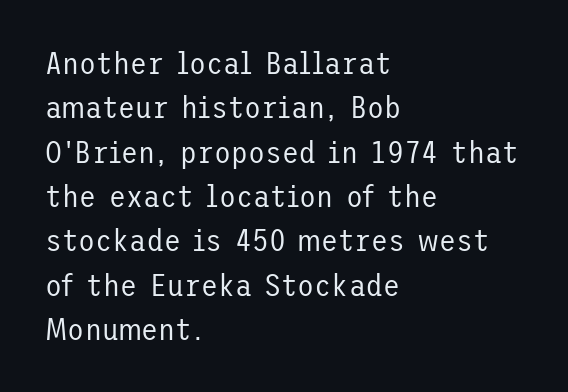
Q: Is the text bold? A: No.
Q: Is the text italic (slanted)? A: No, it is upright.
Q: Is the typeface a serif or a sans-serif typeface? A: Sans-serif.
Q: Is the text underlined? A: No.
Q: How is the paragraph aligned? A: Left-aligned.
Q: Is the spacing between letters normal or unusually wide? A: Normal.
Q: Is the spacing between lines tight, normal or loose? A: Normal.
Q: Width (condensed, normal, or wide)? A: Normal.
Q: Stroke contrast? A: Low.
Q: x-height? A: Medium.
